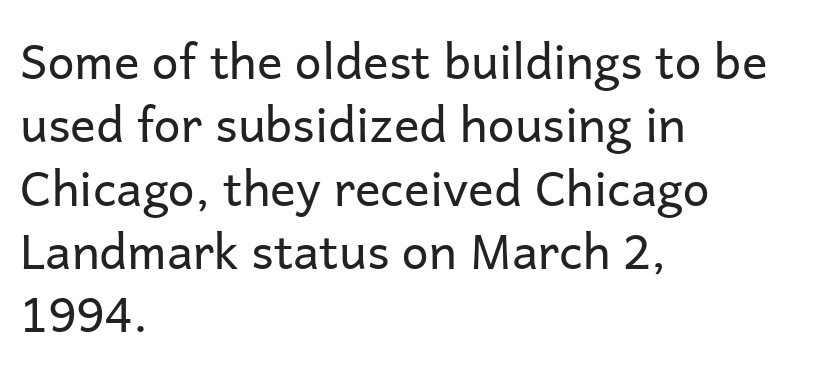
Q: Is the text bold? A: No.
Q: Is the text italic (slanted)? A: No, it is upright.
Q: Is the typeface a serif or a sans-serif typeface? A: Sans-serif.
Q: Is the text underlined? A: No.
Q: How is the paragraph aligned? A: Left-aligned.
Q: Is the spacing between letters normal or unusually wide? A: Normal.
Q: Is the spacing between lines tight, normal or loose? A: Normal.
Q: Width (condensed, normal, or wide)? A: Normal.
Q: Stroke contrast? A: Low.
Q: x-height? A: Medium.
Q: Monospaced? A: No.
